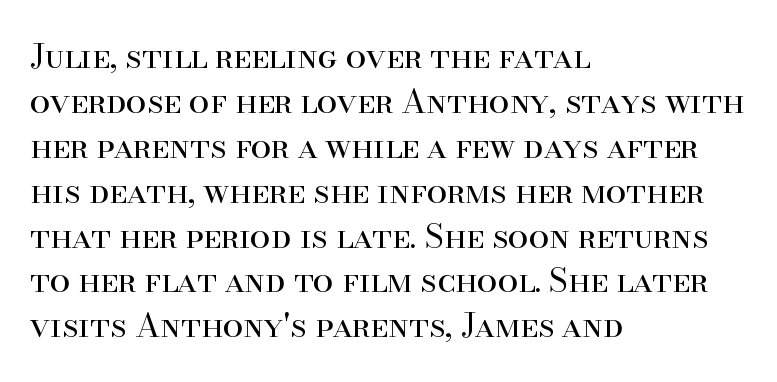
Q: Is the text bold? A: No.
Q: Is the text italic (slanted)? A: No, it is upright.
Q: Is the typeface a serif or a sans-serif typeface? A: Serif.
Q: Is the text underlined? A: No.
Q: How is the paragraph aligned? A: Left-aligned.
Q: Is the spacing between letters normal or unusually wide? A: Normal.
Q: Is the spacing between lines tight, normal or loose? A: Normal.
Q: Width (condensed, normal, or wide)? A: Normal.
Q: Stroke contrast? A: High.
Q: x-height? A: Small.
Q: Monospaced? A: No.
